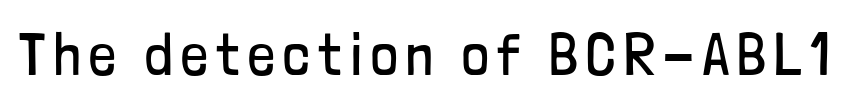
Q: Is the text bold? A: No.
Q: Is the text italic (slanted)? A: No, it is upright.
Q: Is the typeface a serif or a sans-serif typeface? A: Sans-serif.
Q: Is the text underlined? A: No.
Q: Width (condensed, normal, or wide)? A: Condensed.
Q: Stroke contrast? A: Low.
Q: x-height? A: Medium.
Q: Monospaced? A: No.
